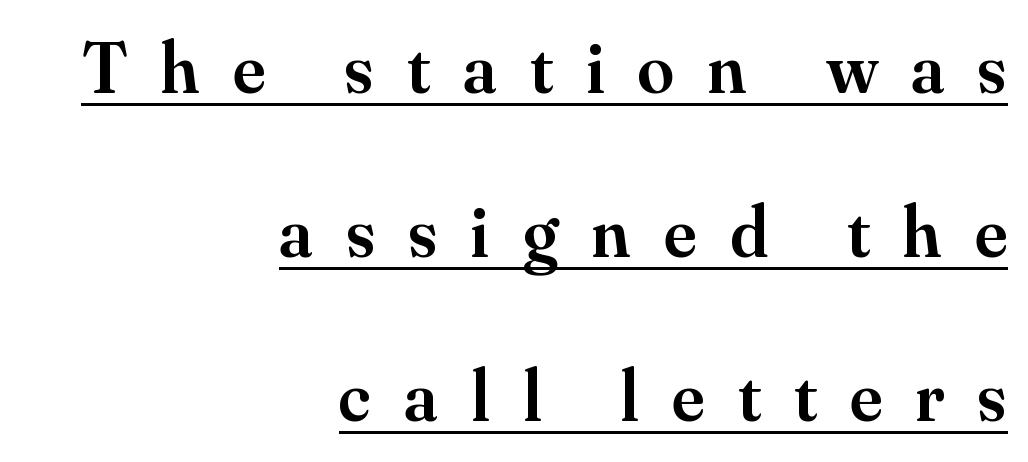
Does the copy run flush right? Yes — the right margin is perfectly even. Semibold letterforms, between regular and bold. The face used here is proportionally spaced, like ordinary book or web type. Yep, those are serifs on the letters. Baseline-to-baseline distance is far greater than the letter height. How are the letters spaced? Widely, with obvious added tracking.
